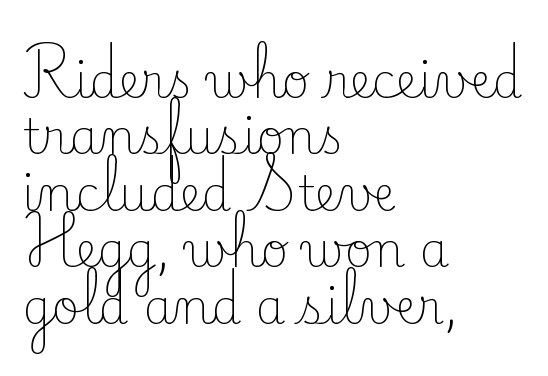
The tracking reads as untouched default to a designer's eye. This sample uses an upright cut, with every glyph sitting square on the baseline. The type family on display is of the serif kind. Character widths vary here, with narrow letters taking less room than wide ones. Each line starts at the same left margin while the right side varies.
